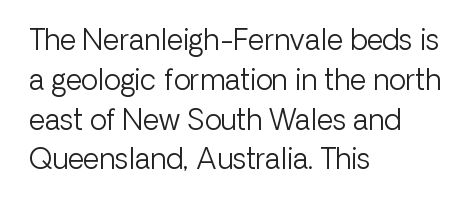
Upright lettering throughout. Compared with a centered layout, this one pins lines to the left instead. The line texture is even and compact thanks to regular tracking. Look at the bottom of the vertical strokes: they stop flat, with no serifs. The face used here is proportionally spaced, like ordinary book or web type. Summary of weight: not heavy and not bold.
